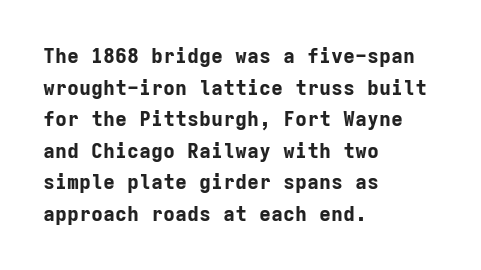
If you drew a line through each stem, it would be perfectly vertical. Nobody drew a line under any word here. A full-strength bold gives these letters their thick strokes. Honestly, the letter spacing is just normal — you wouldn't notice it. Left-aligned paragraph, ragged on the right.
